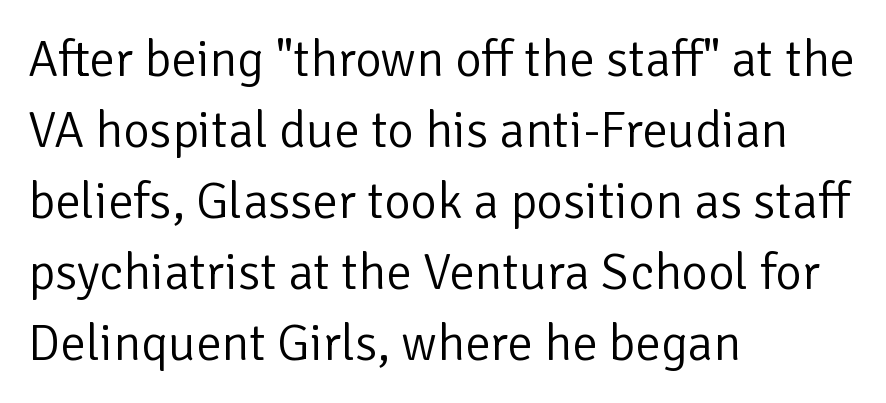
{"serif": "no", "italic": "no", "bold": "no", "weight": "light", "width": "normal", "stroke_contrast": "low", "x_height": "medium", "monospaced": "no", "underline": "no", "align": "left", "line_spacing": "normal", "line_spacing_ratio": 1.39, "letter_spacing": "normal", "letter_spacing_em": 0.0, "glyph_px": 51}
